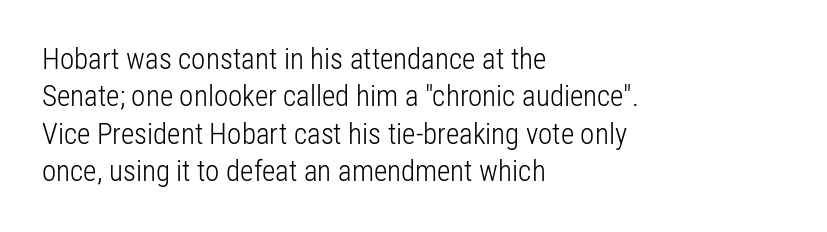
Rule under the text: the space is simply empty. Weight class: somewhere from thin through regular. Each line starts at the same left margin while the right side varies. Observe the absence of serifs on each vertical stroke in this sample. Is there much room between lines? A standard amount, neither cramped nor airy. Note the varied advance widths — an 'i' is clearly narrower than an 'm'.
